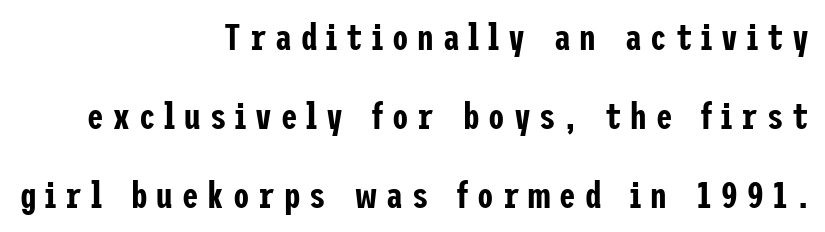
{"serif": "no", "italic": "no", "width": "condensed", "stroke_contrast": "low", "x_height": "medium", "underline": "no", "align": "right", "line_spacing": "loose", "line_spacing_ratio": 2.13, "letter_spacing": "wide", "letter_spacing_em": 0.24, "glyph_px": 37}
